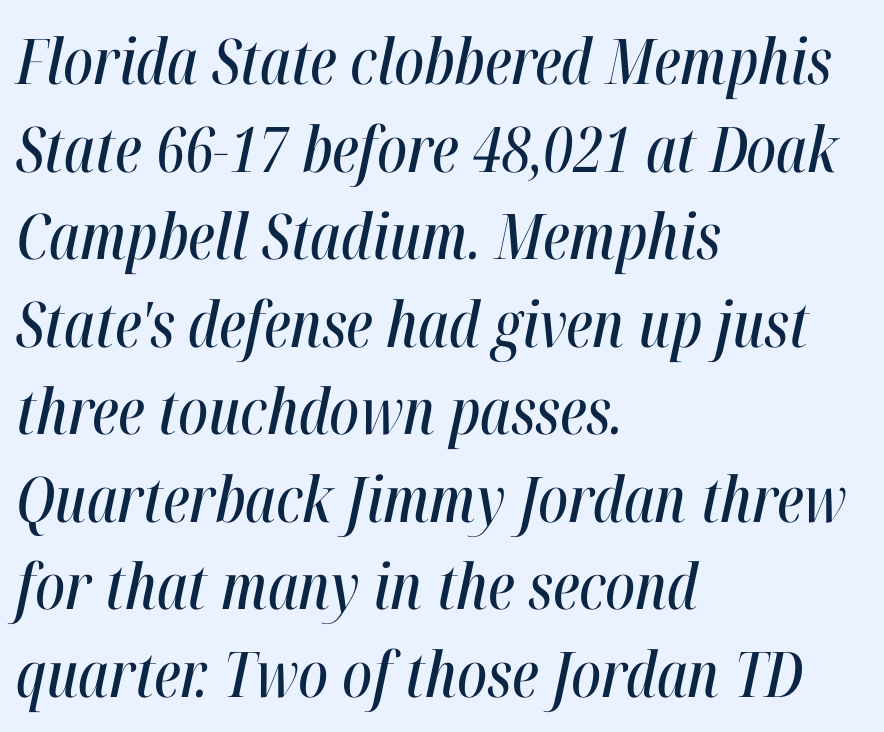
Slanted lettering throughout. Looks like regular typesetting: each glyph gets only the width it needs. Plain, unruled lines of type. You could call the tracking neutral — neither tight nor loose. Reading down the column, the eye jumps a familiar distance to each next line. Short and long lines alike share a common starting point at left.
